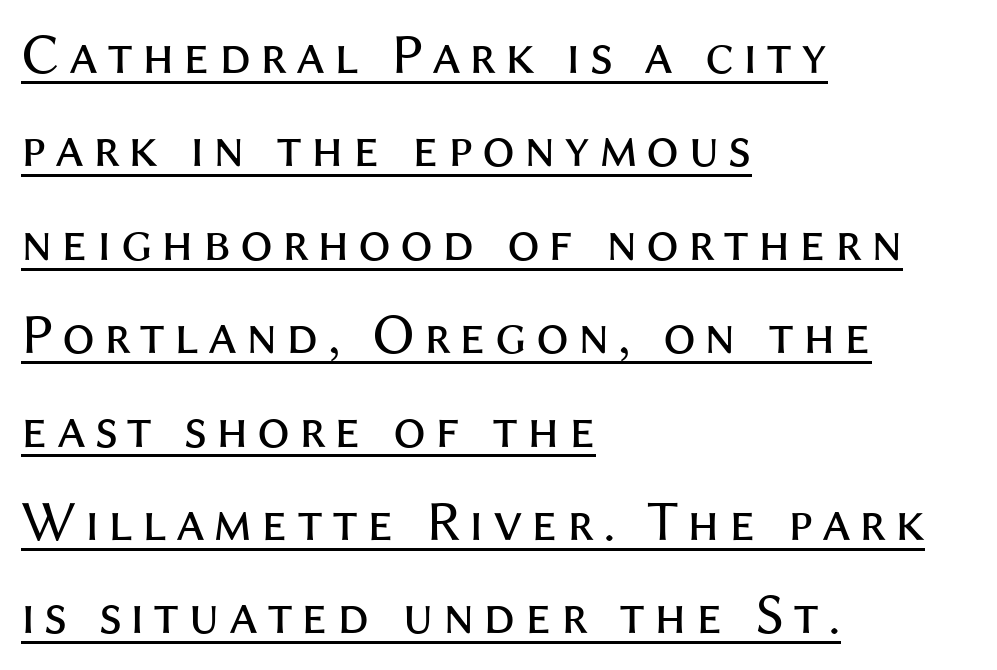
The image shows 58 px regular-weight sans-serif type, upright; set left-aligned, normal line spacing (1.61x), underlined; medium stroke contrast and a medium x-height.
